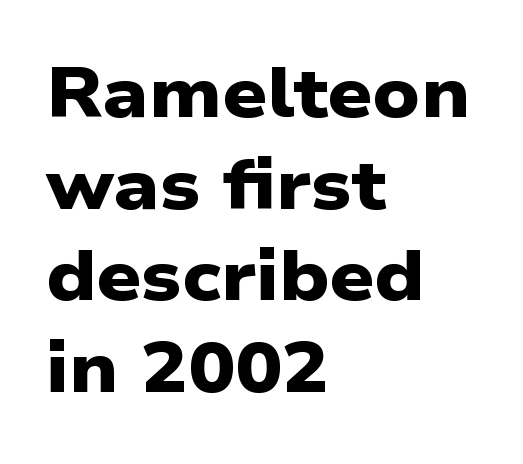
The image shows 70 px heavy, wide sans-serif type; set left-aligned, normal line spacing (1.31x), normal letter spacing, not underlined; low stroke contrast and a medium x-height.
